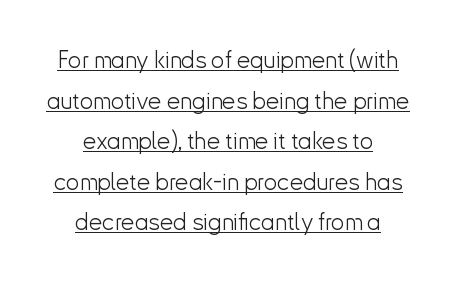
The compositor balanced each line on the midline. The passage shown has conventional tracking throughout. Nope, not italic — everything's standing straight. Ink coverage per letter is moderate at most. The rendering uses a moderate line-height, typical for paragraphs. Notice how a bar underscores the lettering throughout.
